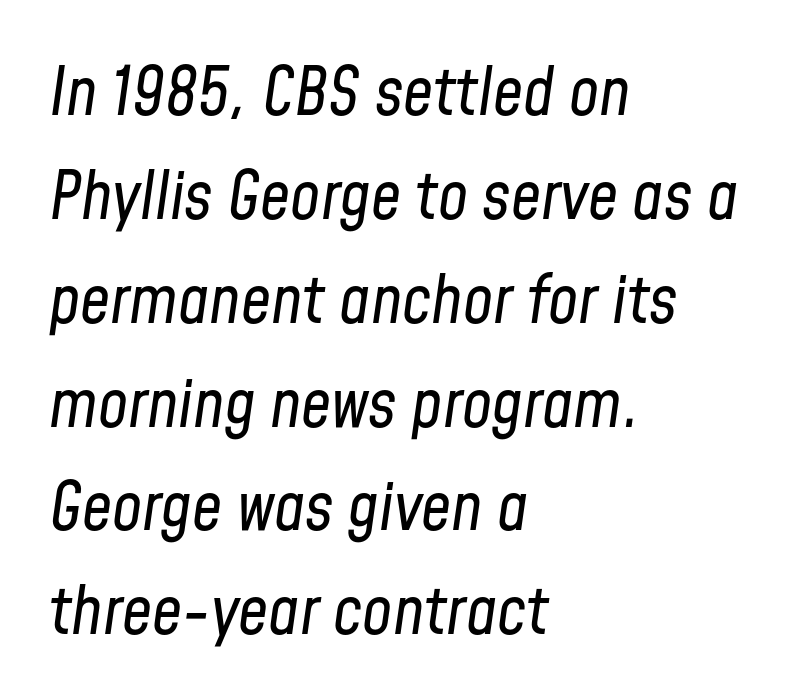
Vertically, the passage feels balanced, rows spaced as you'd expect. Is this a heavy cut? Hardly; it is regular or lighter. Is the letter spacing exaggerated? No — it looks like the ordinary default. Teacher's note: observe the even left margin — that is flush-left alignment. This sample uses an oblique cut, with every glyph tilted off the vertical.
